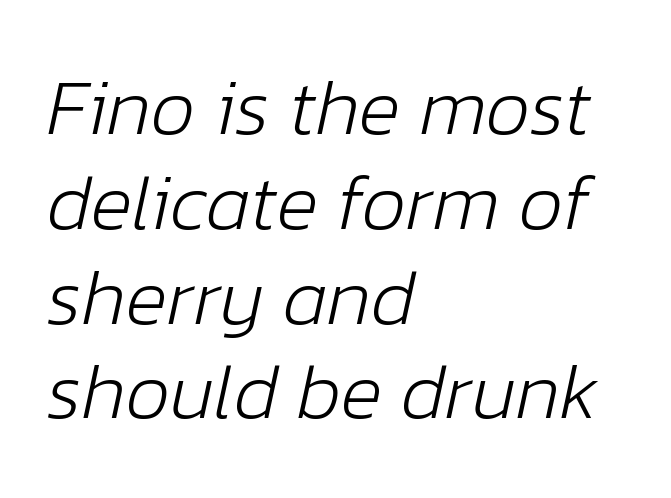
{"italic": "yes", "lean": "right", "slant_degrees": 12, "bold": "no", "weight": "light", "width": "normal", "stroke_contrast": "low", "x_height": "medium", "monospaced": "no", "underline": "no", "align": "left", "line_spacing_ratio": 1.2, "letter_spacing": "normal", "letter_spacing_em": 0.0, "glyph_px": 79}
